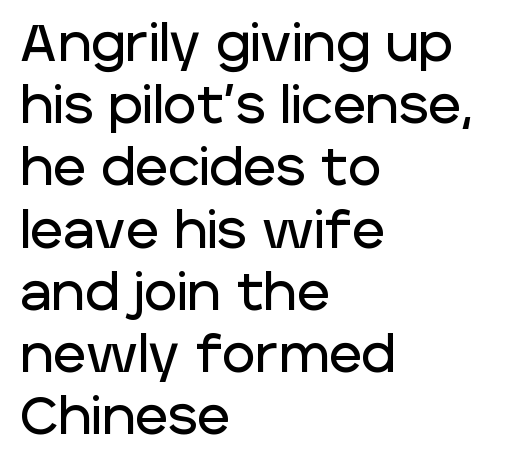
{"serif": "no", "italic": "no", "width": "normal", "stroke_contrast": "low", "x_height": "large", "monospaced": "no", "underline": "no", "align": "left", "line_spacing_ratio": 1.22, "letter_spacing": "normal", "letter_spacing_em": 0.0, "glyph_px": 51}
